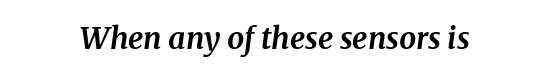
Q: Is the text bold? A: Yes.
Q: Is the text italic (slanted)? A: Yes, it leans right by about 8 degrees.
Q: Is the typeface a serif or a sans-serif typeface? A: Serif.
Q: Is the text underlined? A: No.
Q: Is the spacing between letters normal or unusually wide? A: Normal.
Q: Width (condensed, normal, or wide)? A: Normal.
Q: Stroke contrast? A: Medium.
Q: x-height? A: Medium.
Q: Monospaced? A: No.
